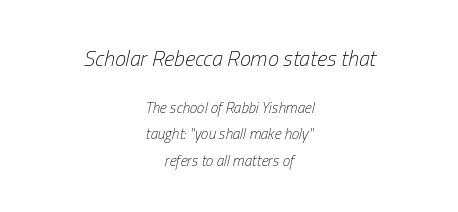
Q: Is the text bold? A: No.
Q: Is the text italic (slanted)? A: Yes, it leans right by about 13 degrees.
Q: Is the text underlined? A: No.
Q: How is the paragraph aligned? A: Centered.
Q: Is the spacing between letters normal or unusually wide? A: Normal.
Q: Which block of text is set in a larger size, the first (top) or the second (bottom)? A: The first (top) one.
